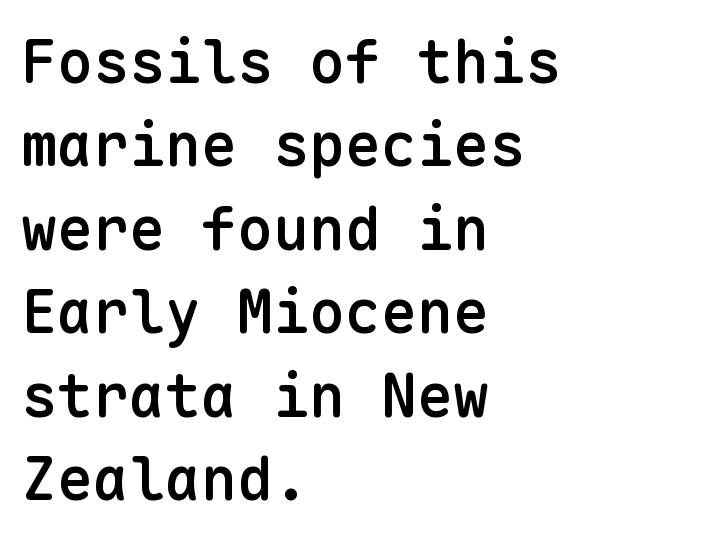
Summary of vertical rhythm: regular, with standard interline spacing. This sample has the even, mechanical cadence of fixed-width lettering. The compositor pushed each line to the left boundary. Stems and bowls a touch heavier than normal — semibold.
